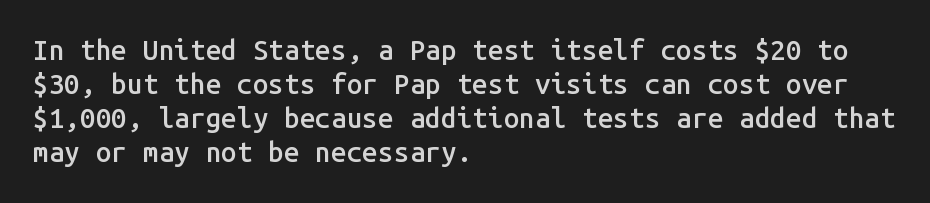
Q: Is the text bold? A: Semi-bold.
Q: Is the text italic (slanted)? A: No, it is upright.
Q: Is the typeface a serif or a sans-serif typeface? A: Sans-serif.
Q: Is the text underlined? A: No.
Q: How is the paragraph aligned? A: Left-aligned.
Q: Is the spacing between letters normal or unusually wide? A: Normal.
Q: Width (condensed, normal, or wide)? A: Normal.
Q: Stroke contrast? A: Low.
Q: x-height? A: Medium.
Q: Monospaced? A: Yes.
